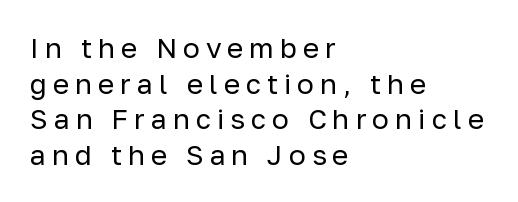
The image shows 28 px regular-weight sans-serif type, upright; set left-aligned, normal line spacing (1.27x), unusually wide letter spacing (+0.21 em), not underlined; low stroke contrast and a medium x-height.
